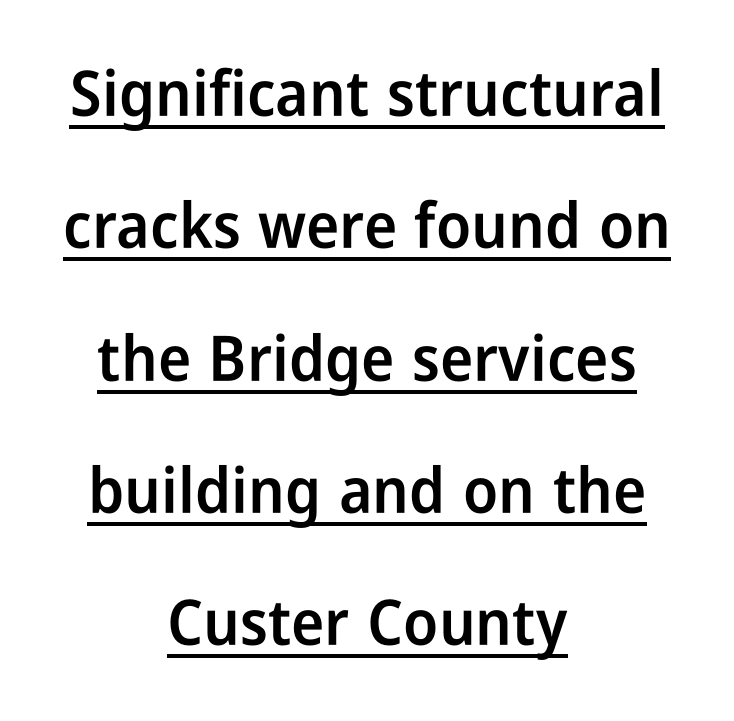
{"serif": "no", "italic": "no", "bold": "semi", "weight": "semibold", "width": "condensed", "stroke_contrast": "low", "x_height": "medium", "monospaced": "no", "underline": "yes", "align": "center", "line_spacing": "loose", "line_spacing_ratio": 2.1, "letter_spacing": "normal", "letter_spacing_em": 0.0, "glyph_px": 63}
